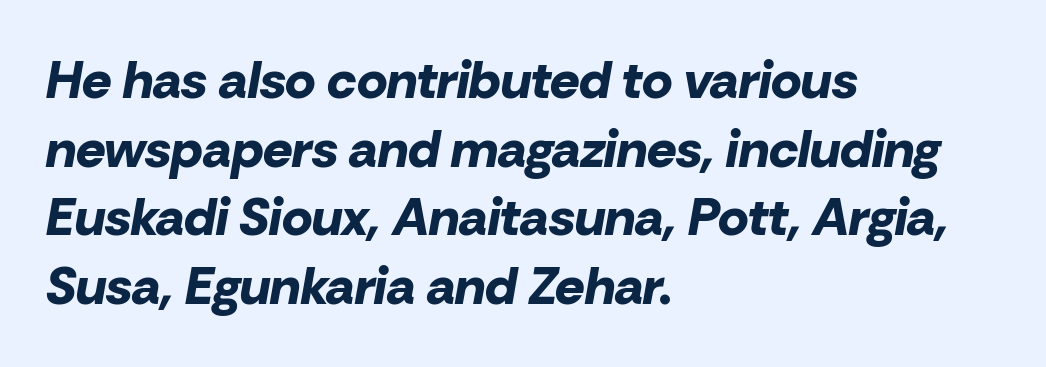
The image shows 52 px bold type, italic (leaning right); set left-aligned, normal line spacing (1.32x), normal letter spacing, not underlined; low stroke contrast and a medium x-height.
